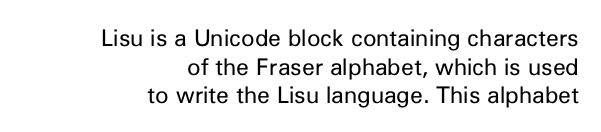
The image shows 23 px text type, upright; set right-aligned, normal line spacing (1.25x), normal letter spacing, not underlined.
